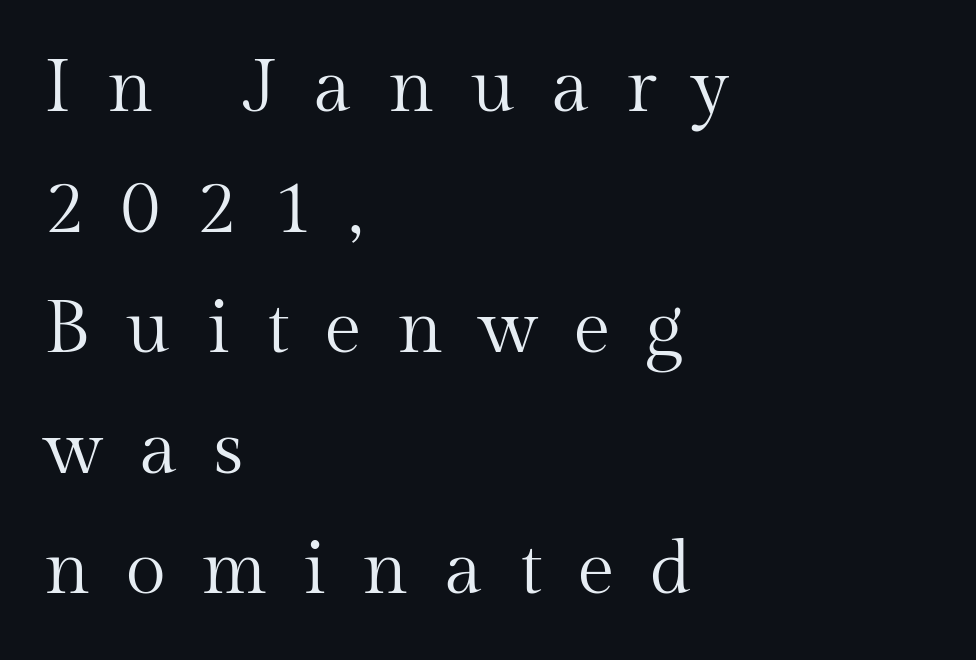
The image shows 74 px regular-weight serif type, upright; set left-aligned, normal line spacing (1.63x), unusually wide letter spacing (+0.48 em), not underlined; medium stroke contrast and a medium x-height.
